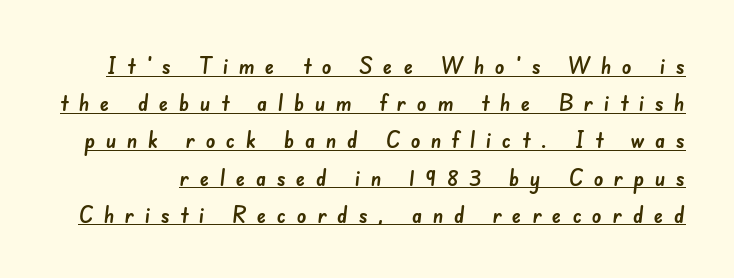
{"underline": "yes", "line_spacing": "normal", "line_spacing_ratio": 1.55, "letter_spacing": "wide", "letter_spacing_em": 0.43, "glyph_px": 24}
